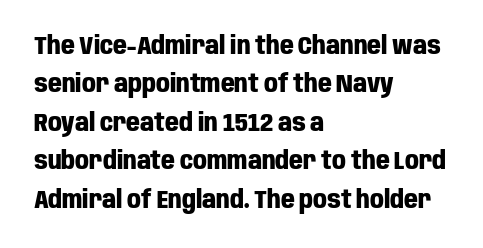
{"italic": "no", "bold": "yes", "underline": "no", "align": "left", "line_spacing": "normal", "line_spacing_ratio": 1.6, "letter_spacing": "normal", "letter_spacing_em": 0.0, "glyph_px": 24}
